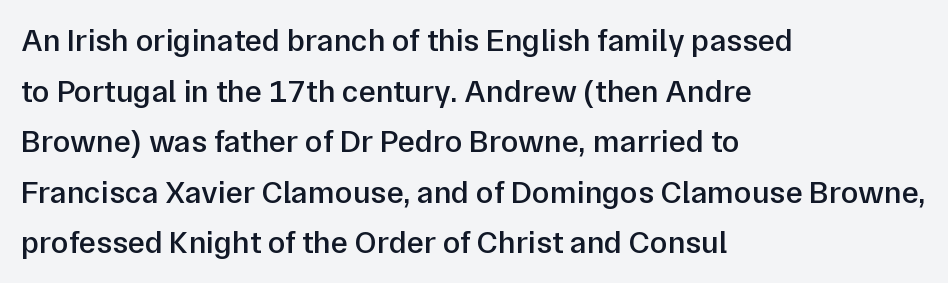
{"serif": "no", "italic": "no", "bold": "semi", "weight": "semibold", "width": "normal", "stroke_contrast": "low", "x_height": "medium", "monospaced": "no", "underline": "no", "align": "left", "line_spacing": "normal", "line_spacing_ratio": 1.58, "letter_spacing": "normal", "letter_spacing_em": 0.0, "glyph_px": 32}
